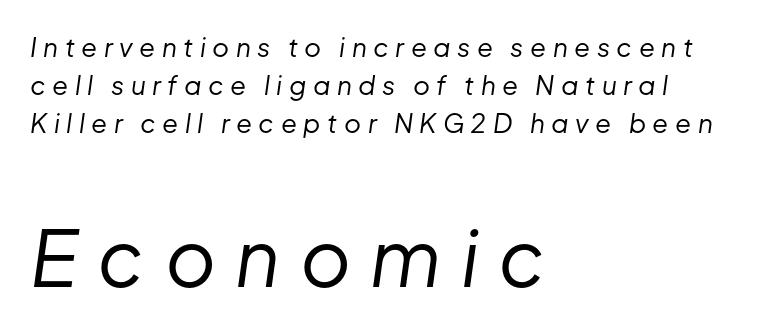
{"italic": "yes", "lean": "right", "slant_degrees": 8, "bold": "no", "weight": "regular", "width": "normal", "stroke_contrast": "low", "x_height": "medium", "monospaced": "no", "underline": "no", "align": "left", "line_spacing": "normal", "line_spacing_ratio": 1.46, "letter_spacing": "wide", "letter_spacing_em": 0.25, "larger_block": "second", "size_ratio": 3.0, "glyph_px": 78}
